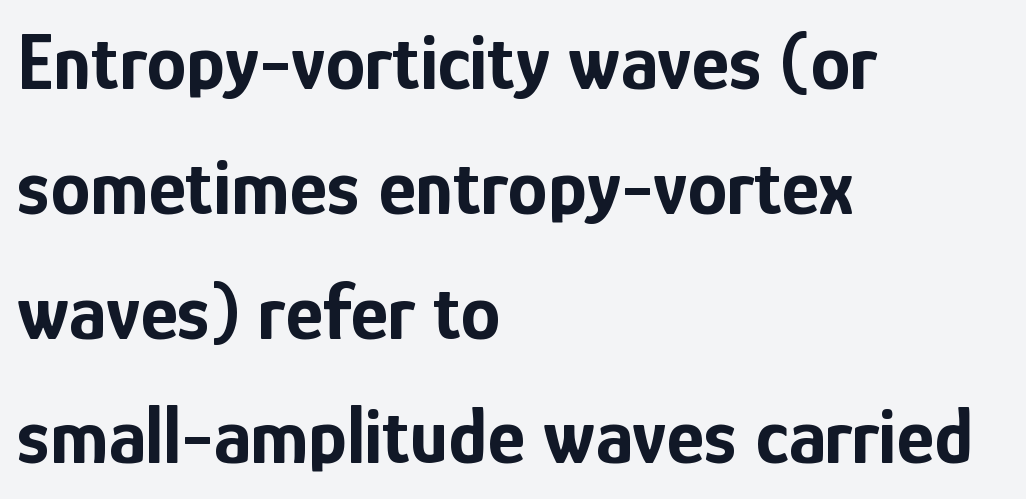
Just letters on the line, the space beneath them empty. Words appear dense and cohesive because spacing is normal. Do the characters align in a grid? No, the font is proportional. These lines stack with their left ends in a neat column. When letters stand straight like this, we call the style roman or upright.
